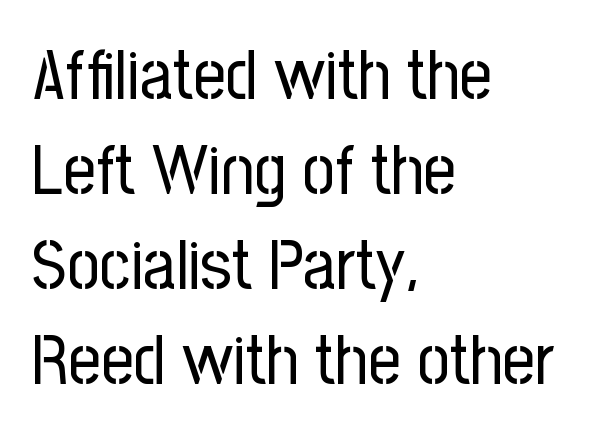
Q: Is the text bold? A: No.
Q: Is the text italic (slanted)? A: No, it is upright.
Q: Is the typeface a serif or a sans-serif typeface? A: Sans-serif.
Q: Is the text underlined? A: No.
Q: How is the paragraph aligned? A: Left-aligned.
Q: Is the spacing between letters normal or unusually wide? A: Normal.
Q: Is the spacing between lines tight, normal or loose? A: Normal.
Q: Width (condensed, normal, or wide)? A: Condensed.
Q: Stroke contrast? A: Low.
Q: x-height? A: Medium.
Q: Monospaced? A: No.
